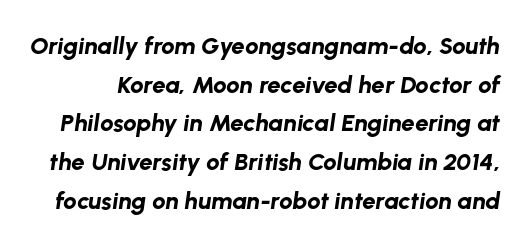
No word sits above an underline. Compared with ordinary roman type, these characters are visibly tilted. Compared with an ordinary text face, these strokes are far heavier — a full bold. Honestly, the row spacing looks completely unremarkable. Glyph-to-glyph distance matches everyday printed text.
